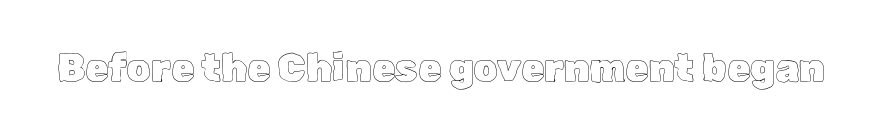
Q: Is the text italic (slanted)? A: No, it is upright.
Q: Is the text underlined? A: No.
Q: Is the spacing between letters normal or unusually wide? A: Normal.
Q: Width (condensed, normal, or wide)? A: Normal.
Q: x-height? A: Medium.
Q: Monospaced? A: No.
